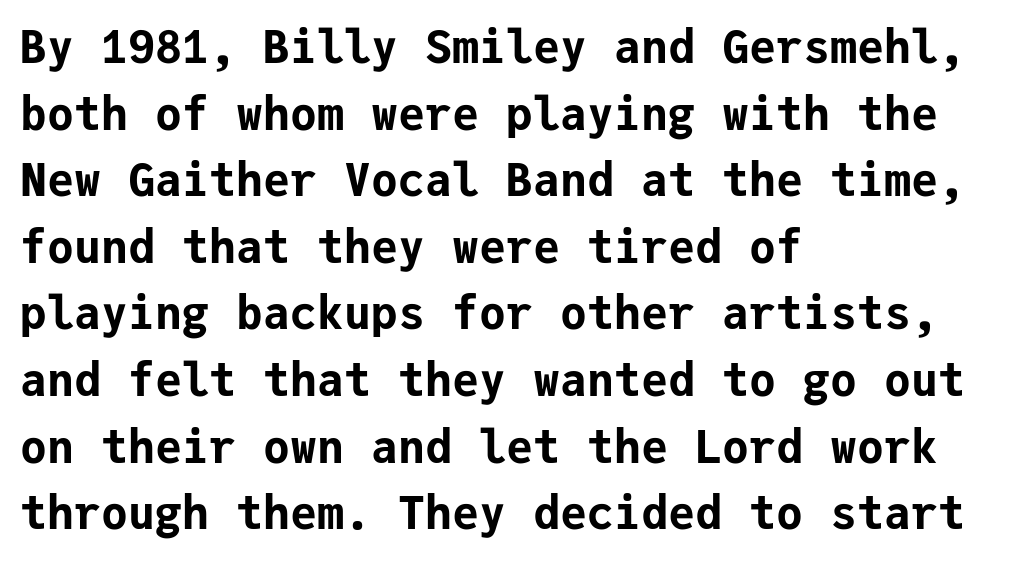
Looks like terminal output: every glyph gets an equal slot. Compared with an ordinary text face, these strokes are far heavier — a full bold. You can tell from the bare stems that sans-serif type was used. The space between consecutive lines is moderate.
